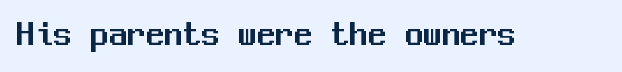
The image shows 37 px sans-serif type, upright, monospaced; set normal letter spacing, not underlined; medium stroke contrast and a medium x-height.
